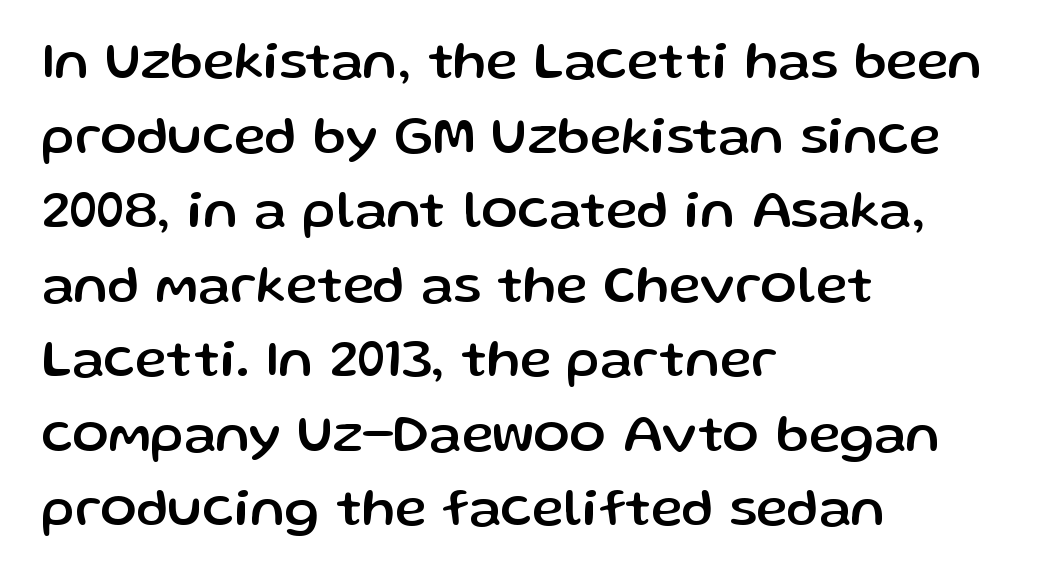
{"serif": "no", "italic": "no", "width": "normal", "stroke_contrast": "low", "x_height": "medium", "monospaced": "no", "underline": "no", "align": "left", "line_spacing": "normal", "line_spacing_ratio": 1.38, "letter_spacing": "normal", "letter_spacing_em": 0.0, "glyph_px": 54}
